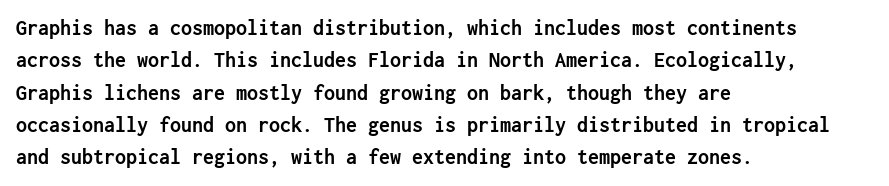
{"italic": "no", "bold": "yes", "underline": "no", "align": "left", "line_spacing": "normal", "line_spacing_ratio": 1.47, "letter_spacing": "normal", "letter_spacing_em": 0.0, "glyph_px": 22}
